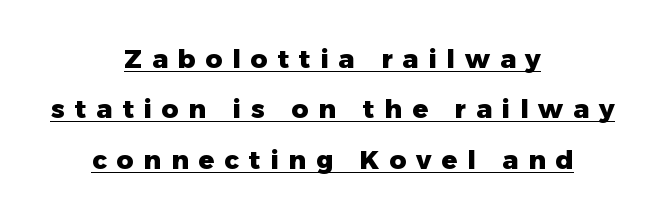
Q: Is the text bold? A: Yes.
Q: Is the text italic (slanted)? A: No, it is upright.
Q: Is the text underlined? A: Yes.
Q: How is the paragraph aligned? A: Centered.
Q: Is the spacing between letters normal or unusually wide? A: Unusually wide.
Q: Is the spacing between lines tight, normal or loose? A: Loose.
